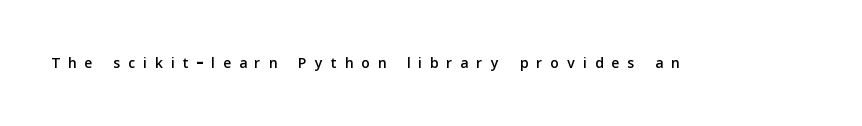
{"italic": "no", "underline": "no", "letter_spacing": "wide", "letter_spacing_em": 0.4, "glyph_px": 21}
